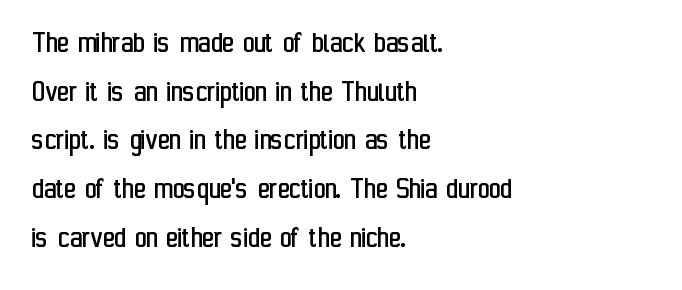
Q: Is the text bold? A: No.
Q: Is the text italic (slanted)? A: No, it is upright.
Q: Is the typeface a serif or a sans-serif typeface? A: Sans-serif.
Q: Is the text underlined? A: No.
Q: How is the paragraph aligned? A: Left-aligned.
Q: Is the spacing between letters normal or unusually wide? A: Normal.
Q: Is the spacing between lines tight, normal or loose? A: Normal.
Q: Width (condensed, normal, or wide)? A: Condensed.
Q: Stroke contrast? A: Low.
Q: x-height? A: Medium.
Q: Monospaced? A: No.
